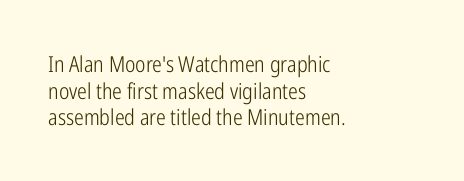
Q: Is the text bold? A: No.
Q: Is the text italic (slanted)? A: No, it is upright.
Q: Is the text underlined? A: No.
Q: How is the paragraph aligned? A: Left-aligned.
Q: Is the spacing between letters normal or unusually wide? A: Normal.
